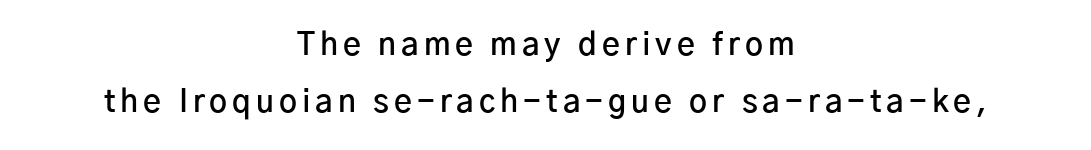
Unmarked baselines from the first word to the last. Line starts and ends both wander, symmetrically. The letters advance in unequal steps, a hallmark of proportional type. A roman cut, with each character standing at attention.
